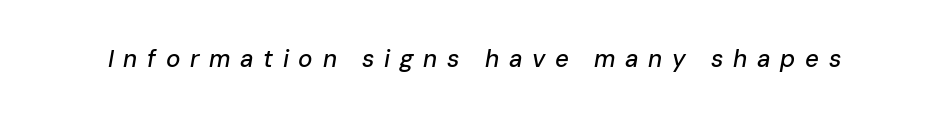
{"italic": "yes", "lean": "right", "slant_degrees": 10, "underline": "no", "letter_spacing": "wide", "letter_spacing_em": 0.4, "glyph_px": 24}
